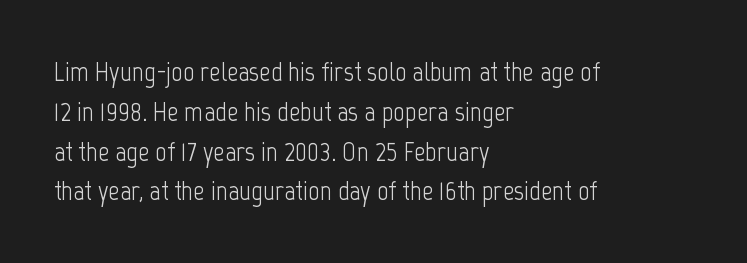
{"serif": "no", "italic": "no", "bold": "no", "weight": "light", "width": "condensed", "stroke_contrast": "low", "x_height": "medium", "monospaced": "no", "underline": "no", "align": "left", "line_spacing": "normal", "line_spacing_ratio": 1.42, "letter_spacing": "normal", "letter_spacing_em": 0.0, "glyph_px": 28}
